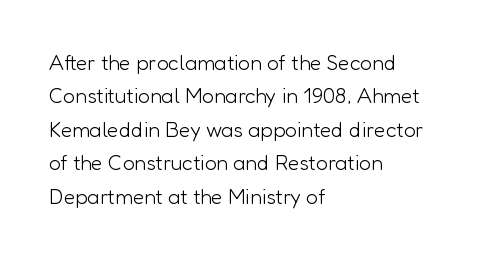
Q: Is the text bold? A: No.
Q: Is the text italic (slanted)? A: No, it is upright.
Q: Is the text underlined? A: No.
Q: How is the paragraph aligned? A: Left-aligned.
Q: Is the spacing between letters normal or unusually wide? A: Normal.
Q: Is the spacing between lines tight, normal or loose? A: Normal.
